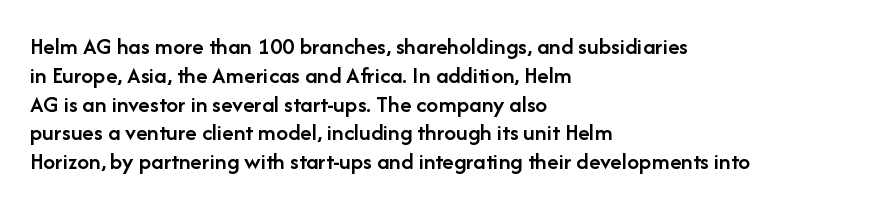
Line beginnings align vertically; line endings do not. The string is rendered with underlining switched off. Emphasis by weight is partial: semibold. Italic? Not at all — the glyphs are vertical. Caption: standard tracking, unaltered.
